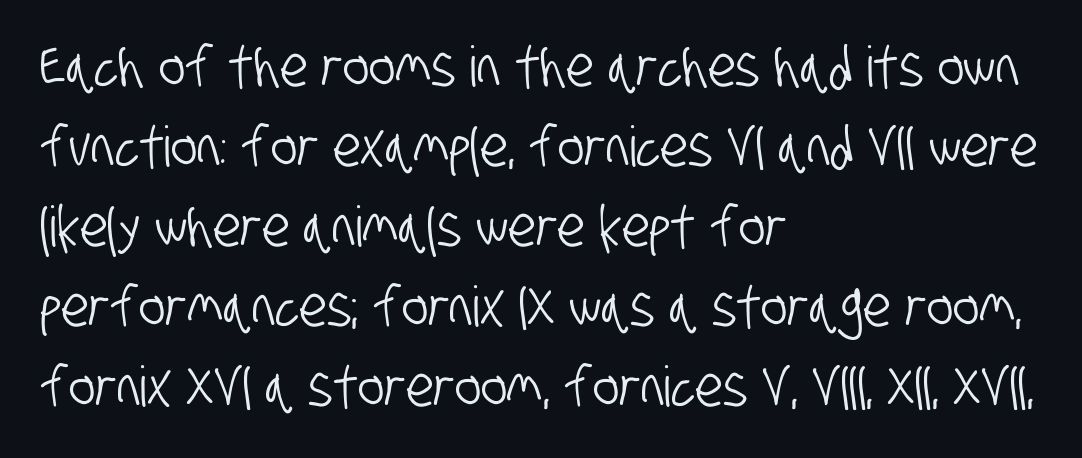
Q: Is the typeface a serif or a sans-serif typeface? A: Sans-serif.
Q: Is the text underlined? A: No.
Q: How is the paragraph aligned? A: Left-aligned.
Q: Is the spacing between letters normal or unusually wide? A: Normal.
Q: Is the spacing between lines tight, normal or loose? A: Normal.
Q: Width (condensed, normal, or wide)? A: Condensed.
Q: Stroke contrast? A: Low.
Q: x-height? A: Large.
Q: Monospaced? A: No.
